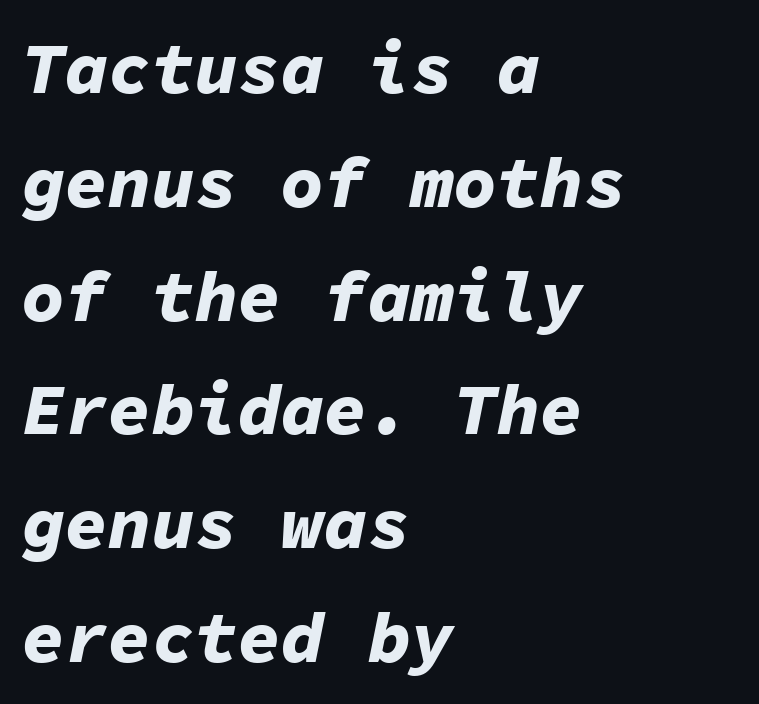
{"italic": "yes", "lean": "right", "slant_degrees": 11, "bold": "yes", "weight": "bold", "width": "normal", "stroke_contrast": "low", "x_height": "medium", "monospaced": "yes", "underline": "no", "align": "left", "line_spacing": "normal", "line_spacing_ratio": 1.58, "letter_spacing": "normal", "letter_spacing_em": 0.0, "glyph_px": 72}
